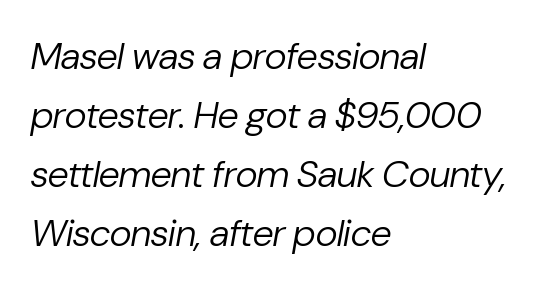
Horizontally, the lines are justified to the leading edge only. Notice how descenders clear the ascenders below comfortably — that's standard leading. Ink coverage per letter is moderate at most. The rendering uses natural spacing where letterforms have individual widths. The space directly below the letters is spotless.
